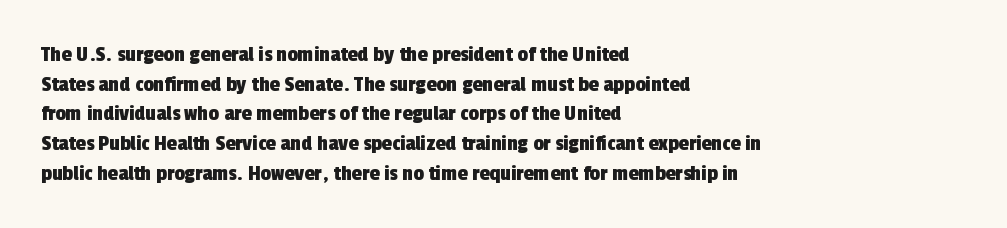
Q: Is the text underlined? A: No.
Q: How is the paragraph aligned? A: Left-aligned.
Q: Is the spacing between letters normal or unusually wide? A: Normal.
Q: Is the spacing between lines tight, normal or loose? A: Normal.
